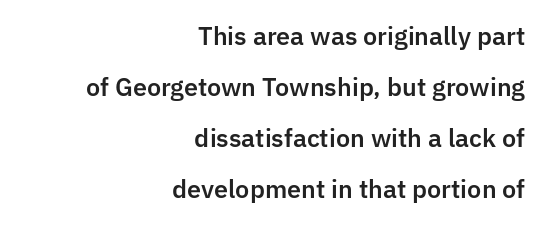
Q: Is the text italic (slanted)? A: No, it is upright.
Q: Is the text underlined? A: No.
Q: How is the paragraph aligned? A: Right-aligned.
Q: Is the spacing between letters normal or unusually wide? A: Normal.
Q: Is the spacing between lines tight, normal or loose? A: Loose.
